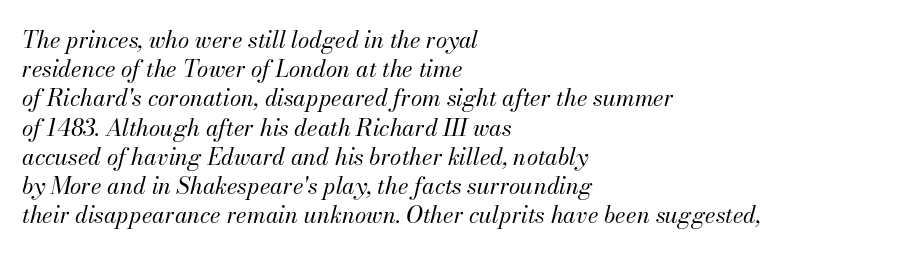
{"italic": "yes", "lean": "right", "slant_degrees": 13, "bold": "no", "underline": "no", "align": "left", "line_spacing": "normal", "line_spacing_ratio": 1.27, "letter_spacing": "normal", "letter_spacing_em": 0.0, "glyph_px": 23}
